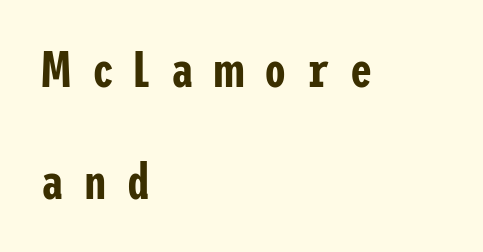
Words appear elongated and porous because spacing is wide. Descenders are the only things crossing below the line. Layout note: lines flush left. Font category for this specimen: sans-serif.
